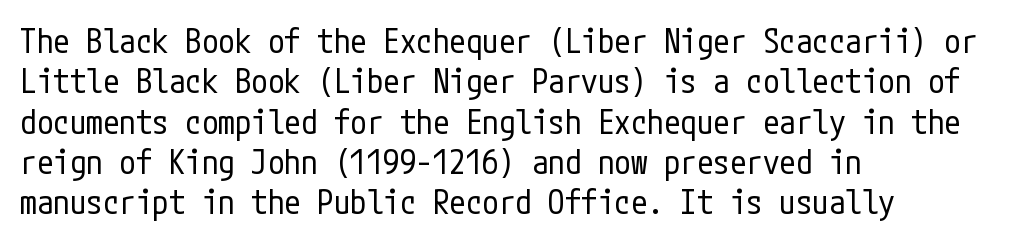
Weight class: somewhere from thin through regular. In CSS terms this would be text-align: left. Serifs: no, the terminals of the letterforms are clean. The specimen omits any rule beneath the text block's lines. There is no visible air inserted between adjacent glyphs. The letters stand upright; this is a roman face.
